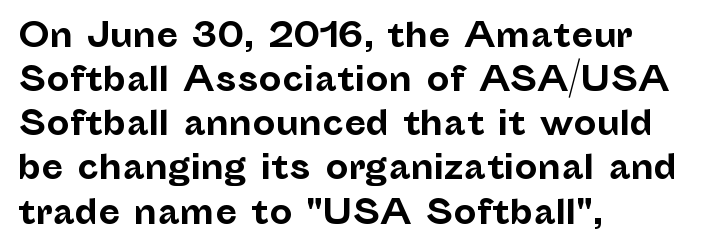
The image shows 32 px bold sans-serif type, upright; set left-aligned, normal line spacing (1.38x), normal letter spacing, not underlined; low stroke contrast and a medium x-height.
